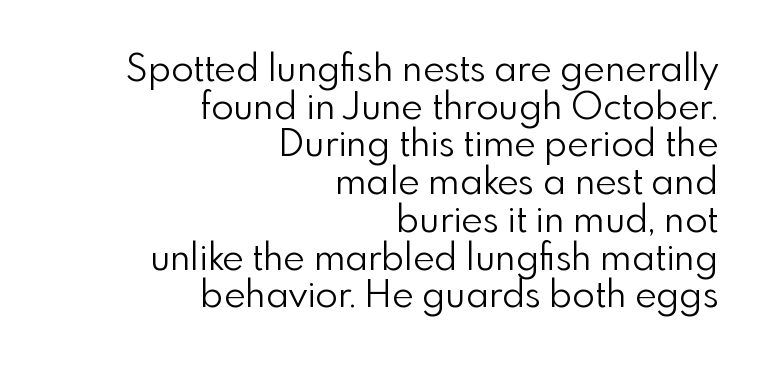
One glance says dense: line gaps are narrower than usual. Tall strokes in this sample are plumb rather than angled. Short note: letters normally spaced. Classification — sans serif.
